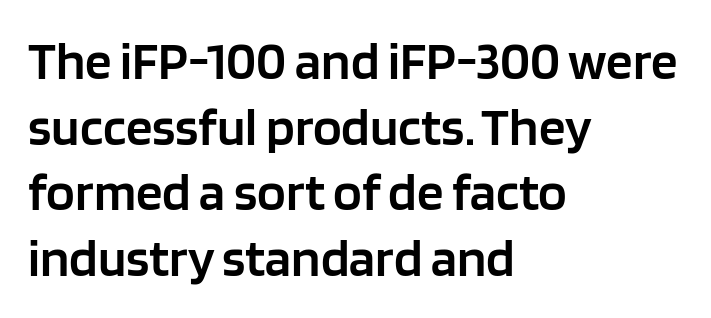
These lines are rendered in a variable-pitch font. These lines are composed in type without serifs. Plain, unruled lines of type. Does extra space separate the letters? No, they use regular spacing. Weight check: semibold — heavier than regular, not quite bold. The text block is weighted toward the left margin, trailing off unevenly rightward.
